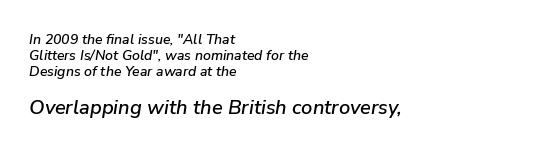
Regarding leading, the lines here are crowded together. When letters slant like this, we call the style italic. The horizontal fit of the characters is conventional and even. Words float on clear page, feet unadorned.
